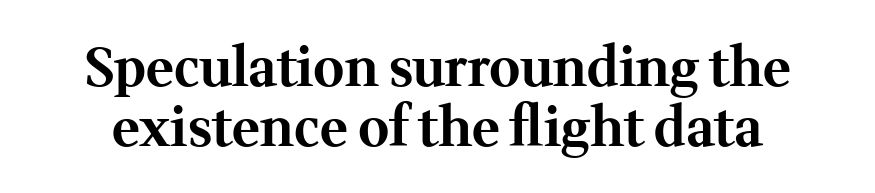
The image shows 53 px bold serif type, upright; set centered, tight line spacing (1.14x), normal letter spacing, not underlined; medium stroke contrast and a medium x-height.
